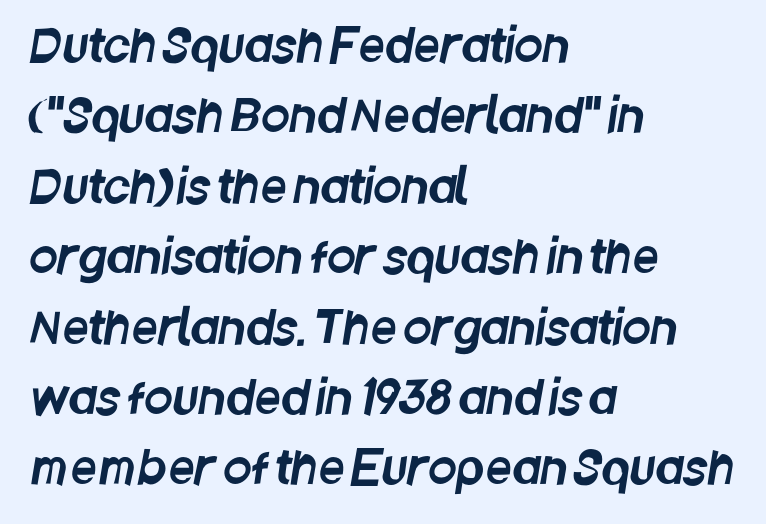
Nobody drew a line under any word here. Rows of type keep a routine distance in the vertical direction. These lines stack with their left ends in a neat column. No extra tracking has been applied to these lines. Varying glyph widths throughout — classic text-font behaviour.
